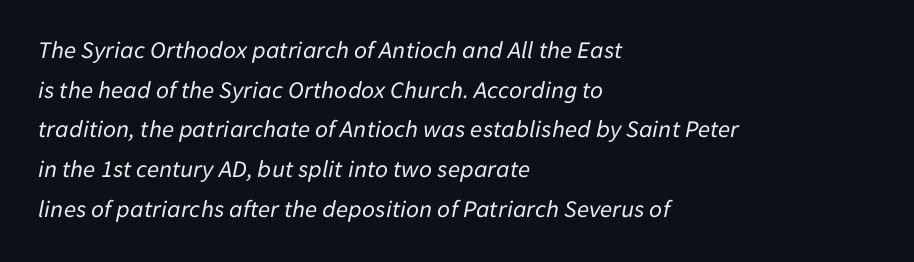
{"italic": "yes", "lean": "right", "slant_degrees": 11, "bold": "no", "underline": "no", "align": "left", "line_spacing": "normal", "line_spacing_ratio": 1.59, "letter_spacing": "normal", "letter_spacing_em": 0.0, "glyph_px": 25}
